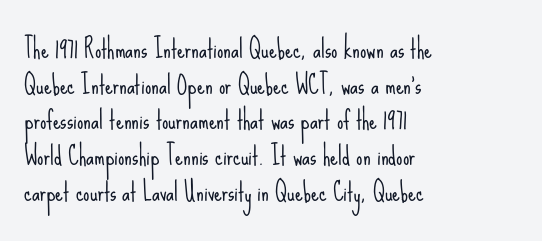
No word sits above an underline. These lines stack with their left ends in a neat column. The line-height multiplier appears to be the usual default. Ordinary non-slanted type is in use. Students, note that the glyphs here touch the page at normal intervals.
